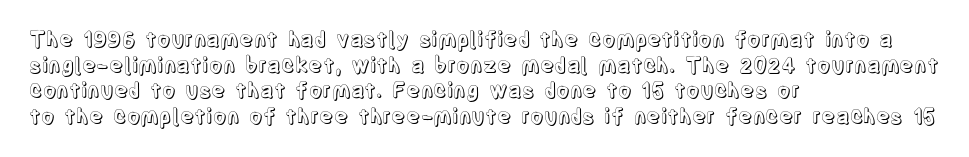
{"italic": "no", "underline": "no", "align": "left", "line_spacing_ratio": 1.22, "letter_spacing": "normal", "letter_spacing_em": 0.0, "glyph_px": 21}
